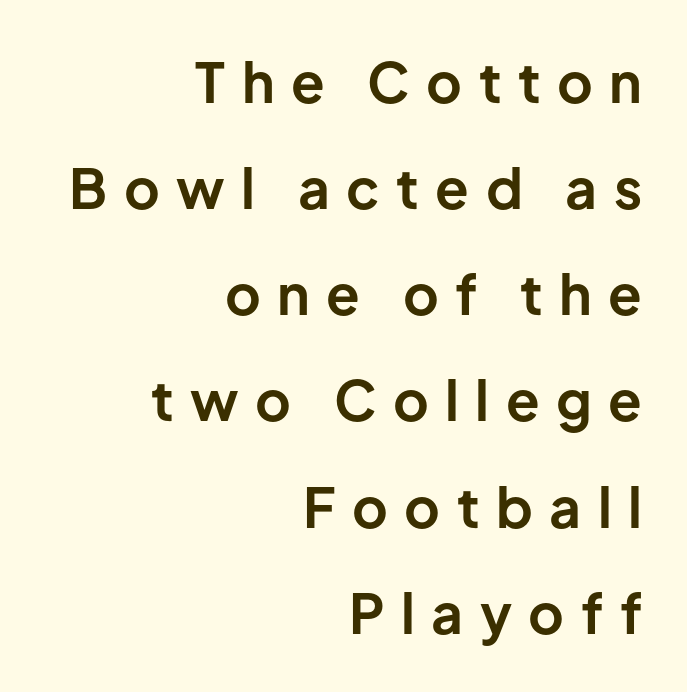
The image shows 55 px bold sans-serif type, upright; set right-aligned, loose line spacing (1.93x), unusually wide letter spacing (+0.3 em), not underlined; low stroke contrast and a medium x-height.
